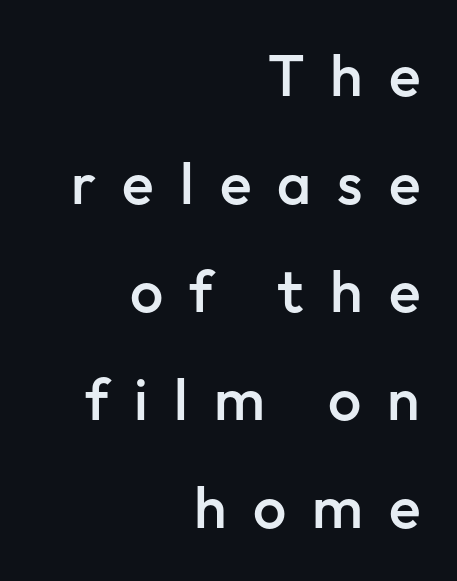
Alignment: flush right. Words float on clear page, feet unadorned. How heavy is the stroke? Medium-heavy — a semibold, shy of bold. The letters carry no serifs — their stems end cleanly without finishing strokes. The face used here is proportionally spaced, like ordinary book or web type. Ordinary non-slanted type is in use.
